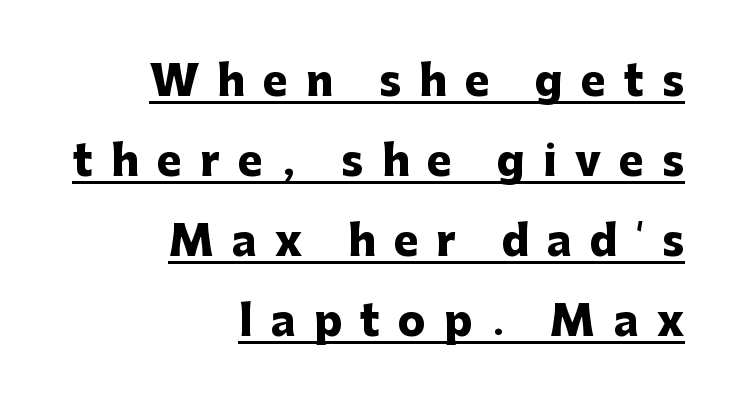
The image shows 41 px heavy sans-serif type, upright; set right-aligned, loose line spacing (1.95x), unusually wide letter spacing (+0.45 em), underlined; low stroke contrast and a medium x-height.
